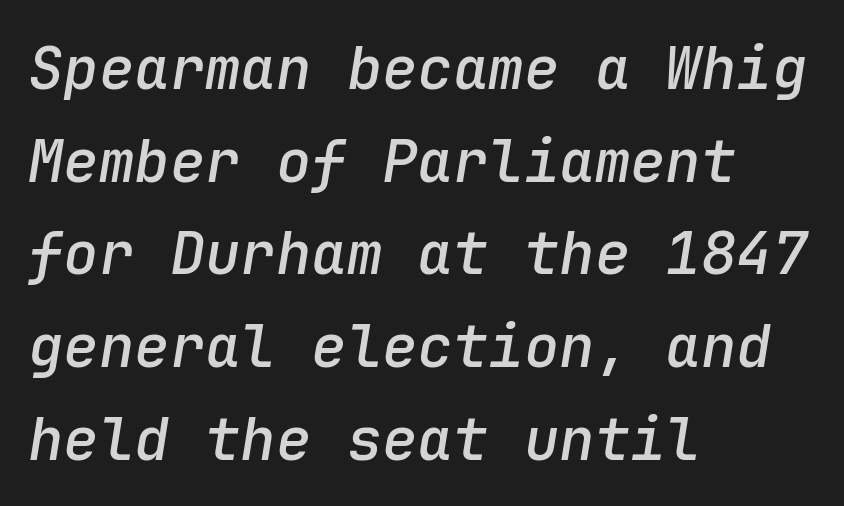
Monospaced: the letters line up in strict vertical columns. Anything drawn beneath the words? Only blank space. The rendering anchors every line to the left-hand side. Is the letter spacing exaggerated? No — it looks like the ordinary default. If you drew a line through each stem, it would be angled.
